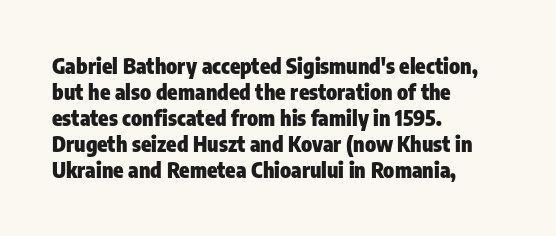
The image shows 21 px bold type, upright; set left-aligned, line spacing 1.24x, normal letter spacing, not underlined.
